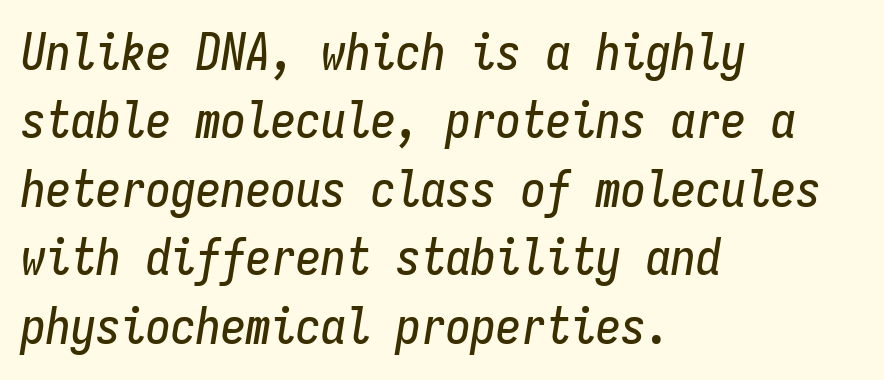
Q: Is the text italic (slanted)? A: Yes, it leans right by about 9 degrees.
Q: Is the text underlined? A: No.
Q: How is the paragraph aligned? A: Left-aligned.
Q: Is the spacing between letters normal or unusually wide? A: Normal.
Q: Is the spacing between lines tight, normal or loose? A: Normal.
Q: Width (condensed, normal, or wide)? A: Condensed.
Q: Stroke contrast? A: Low.
Q: x-height? A: Medium.
Q: Monospaced? A: Yes.
